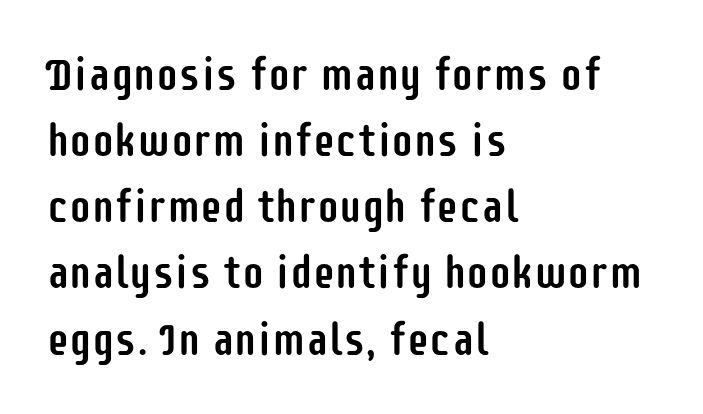
Q: Is the text italic (slanted)? A: No, it is upright.
Q: Is the typeface a serif or a sans-serif typeface? A: Sans-serif.
Q: Is the text underlined? A: No.
Q: How is the paragraph aligned? A: Left-aligned.
Q: Is the spacing between letters normal or unusually wide? A: Normal.
Q: Is the spacing between lines tight, normal or loose? A: Normal.
Q: Width (condensed, normal, or wide)? A: Condensed.
Q: Stroke contrast? A: Low.
Q: x-height? A: Large.
Q: Monospaced? A: No.
